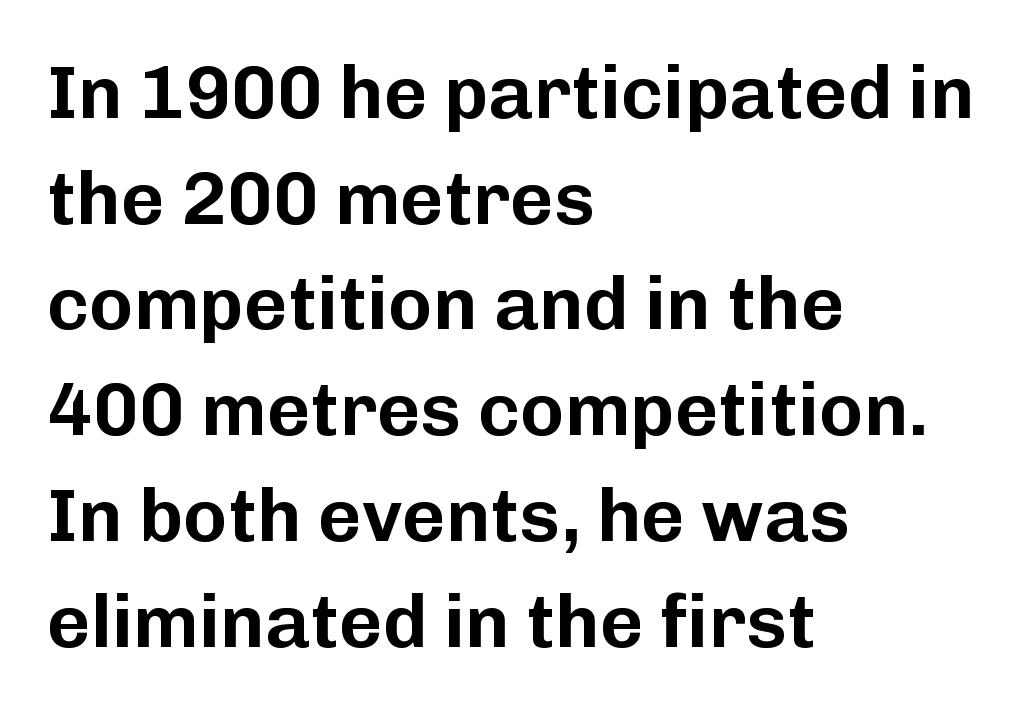
Tracking value appears to be zero — textbook default spacing. The lines in this sample share a left origin and differ only in where they stop. The foot of each line stays bare and open. Proportional: the letters do not fall into vertical columns. This is sans-serif lettering, the kind often seen on screens and signage.
